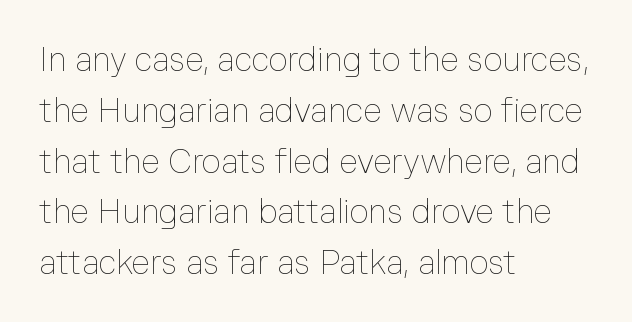
{"italic": "no", "bold": "no", "weight": "thin", "width": "normal", "stroke_contrast": "low", "x_height": "medium", "monospaced": "no", "underline": "no", "align": "left", "line_spacing": "normal", "line_spacing_ratio": 1.54, "letter_spacing": "normal", "letter_spacing_em": 0.0, "glyph_px": 33}
